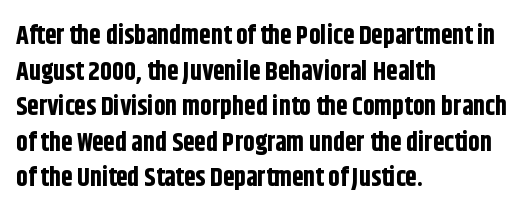
{"italic": "no", "bold": "yes", "underline": "no", "align": "left", "line_spacing": "normal", "line_spacing_ratio": 1.37, "letter_spacing": "normal", "letter_spacing_em": 0.0, "glyph_px": 26}
